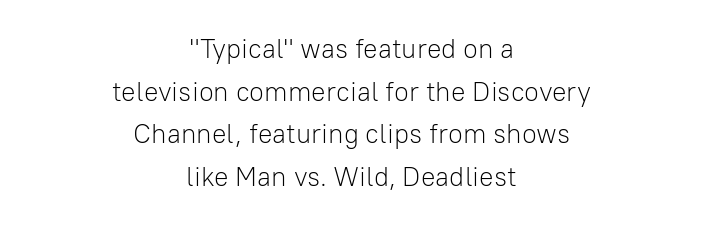
{"italic": "no", "bold": "no", "underline": "no", "align": "center", "line_spacing": "normal", "line_spacing_ratio": 1.58, "letter_spacing": "normal", "letter_spacing_em": 0.0, "glyph_px": 27}
